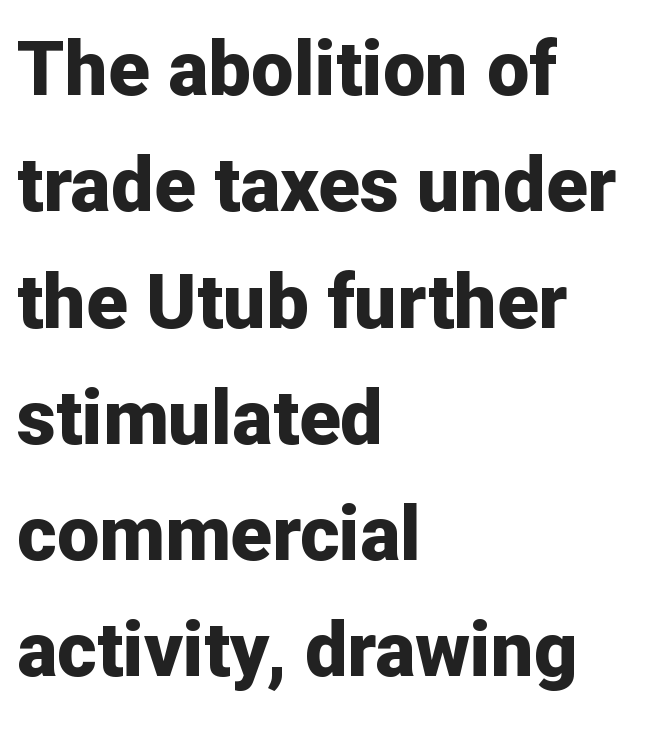
The image shows 76 px bold sans-serif type, upright; set left-aligned, normal line spacing (1.53x), normal letter spacing, not underlined; low stroke contrast and a medium x-height.
